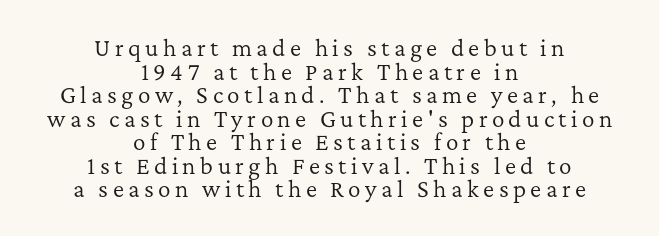
Q: Is the text bold? A: No.
Q: Is the text italic (slanted)? A: No, it is upright.
Q: Is the text underlined? A: No.
Q: How is the paragraph aligned? A: Centered.
Q: Is the spacing between letters normal or unusually wide? A: Unusually wide.
Q: Is the spacing between lines tight, normal or loose? A: Tight.
